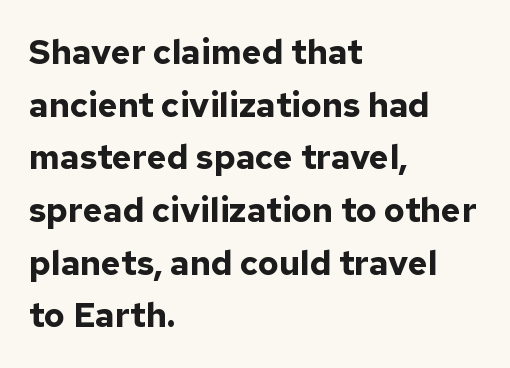
{"serif": "no", "italic": "no", "bold": "yes", "weight": "bold", "width": "normal", "stroke_contrast": "low", "x_height": "medium", "monospaced": "no", "underline": "no", "align": "left", "line_spacing": "normal", "line_spacing_ratio": 1.55, "letter_spacing": "normal", "letter_spacing_em": 0.0, "glyph_px": 34}
